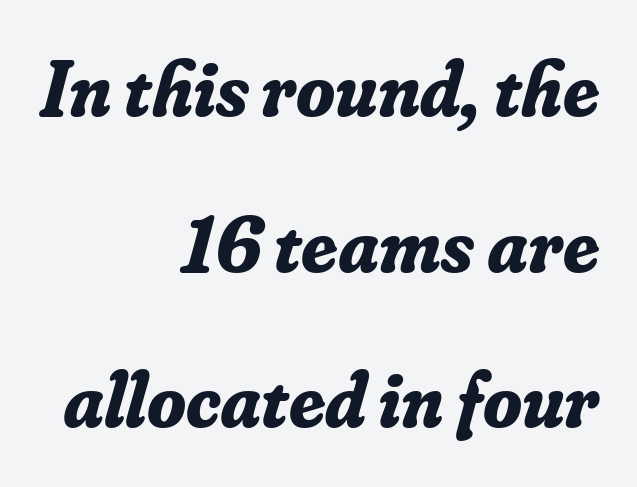
{"serif": "yes", "italic": "yes", "lean": "right", "slant_degrees": 16, "bold": "yes", "weight": "bold", "width": "normal", "stroke_contrast": "low", "x_height": "small", "monospaced": "no", "underline": "no", "align": "right", "line_spacing": "loose", "line_spacing_ratio": 1.97, "letter_spacing": "normal", "letter_spacing_em": 0.0, "glyph_px": 79}
